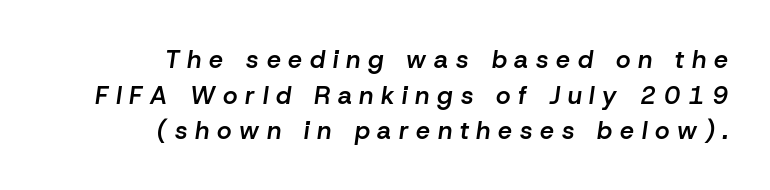
{"italic": "yes", "lean": "right", "slant_degrees": 8, "bold": "semi", "underline": "no", "align": "right", "line_spacing": "normal", "line_spacing_ratio": 1.43, "letter_spacing": "wide", "letter_spacing_em": 0.31, "glyph_px": 25}
